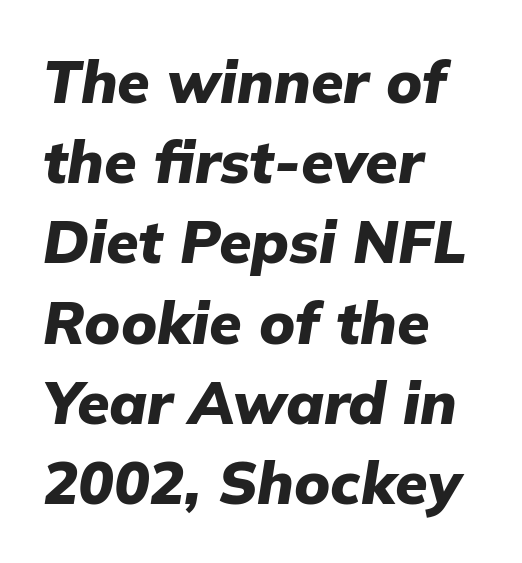
The image shows 59 px heavy type, italic (leaning right); set left-aligned, normal line spacing (1.36x), normal letter spacing, not underlined; low stroke contrast and a medium x-height.
